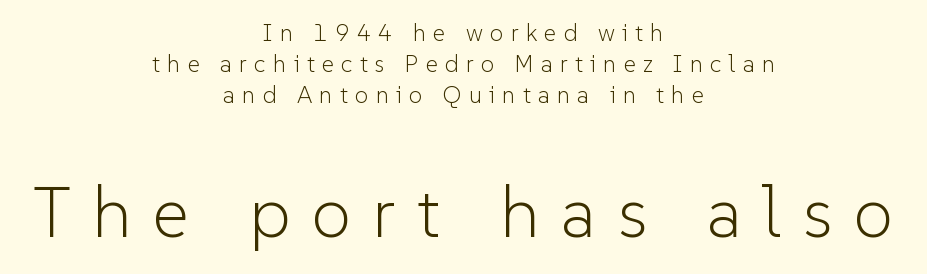
Q: Is the text bold? A: No.
Q: Is the text italic (slanted)? A: No, it is upright.
Q: Is the typeface a serif or a sans-serif typeface? A: Sans-serif.
Q: Is the text underlined? A: No.
Q: How is the paragraph aligned? A: Centered.
Q: Is the spacing between letters normal or unusually wide? A: Unusually wide.
Q: Is the spacing between lines tight, normal or loose? A: Normal.
Q: Which block of text is set in a larger size, the first (top) or the second (bottom)? A: The second (bottom) one.
Q: Width (condensed, normal, or wide)? A: Normal.
Q: Stroke contrast? A: Low.
Q: x-height? A: Medium.
Q: Monospaced? A: No.
